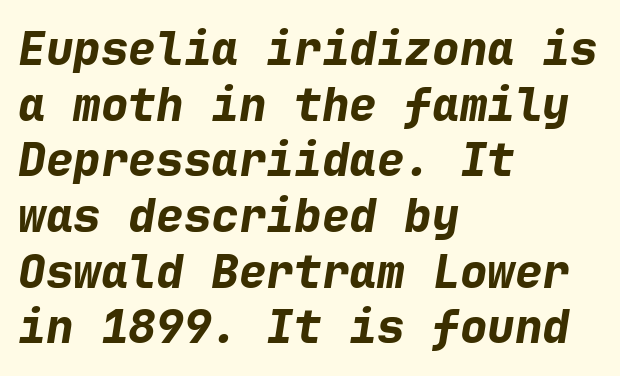
The image shows 46 px bold type, italic (leaning right), monospaced; set left-aligned, line spacing 1.21x, normal letter spacing, not underlined; low stroke contrast and a medium x-height.
